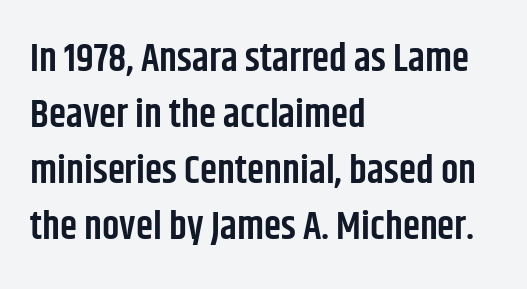
{"serif": "no", "italic": "no", "bold": "semi", "weight": "semibold", "width": "condensed", "stroke_contrast": "low", "x_height": "large", "monospaced": "no", "underline": "no", "align": "left", "line_spacing": "normal", "line_spacing_ratio": 1.44, "letter_spacing": "normal", "letter_spacing_em": 0.0, "glyph_px": 39}
